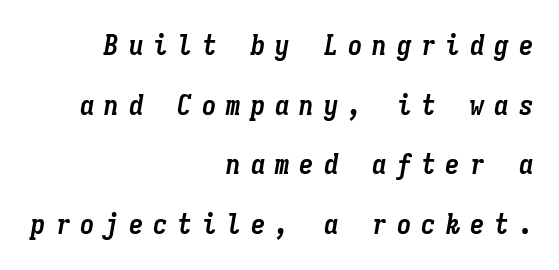
{"italic": "yes", "lean": "right", "slant_degrees": 9, "bold": "yes", "weight": "semibold", "width": "condensed", "stroke_contrast": "low", "x_height": "medium", "monospaced": "yes", "underline": "no", "align": "right", "line_spacing": "loose", "line_spacing_ratio": 2.06, "letter_spacing": "wide", "letter_spacing_em": 0.34, "glyph_px": 29}
